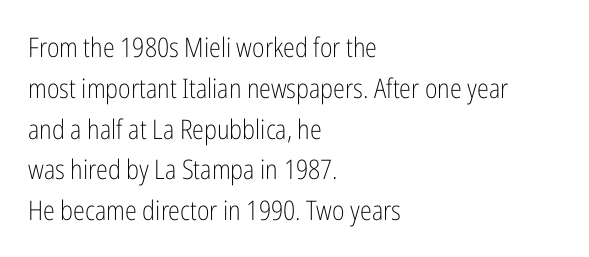
The image shows 27 px text type, upright; set left-aligned, normal line spacing (1.51x), normal letter spacing, not underlined.
